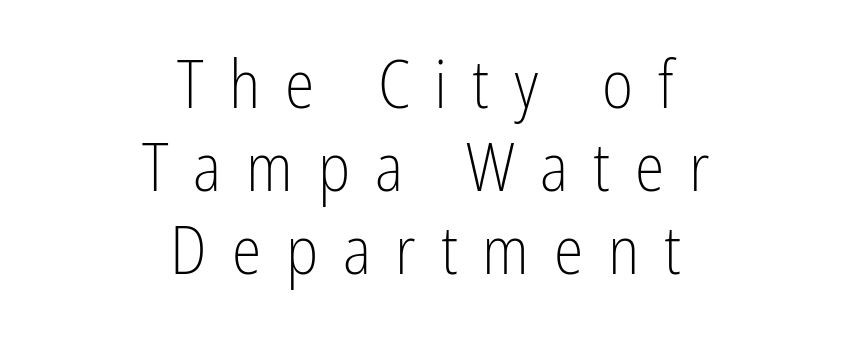
Observe the wide spacing: letters keep a clear distance from each other. Tall strokes in this sample are plumb rather than angled. To sum up the face: it is a sans, with no serifs. Casual observation: everything's sitting right in the middle. Bold? No — there's no thickening of the strokes.
